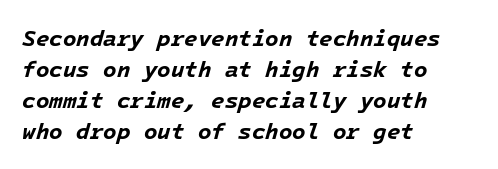
Caption: standard tracking, unaltered. The space beneath each line is pristine and unruled. Does the weight exceed regular? Yes, all the way to bold. Where is the straight margin? On the left. The font's italic variant was chosen for this text.
